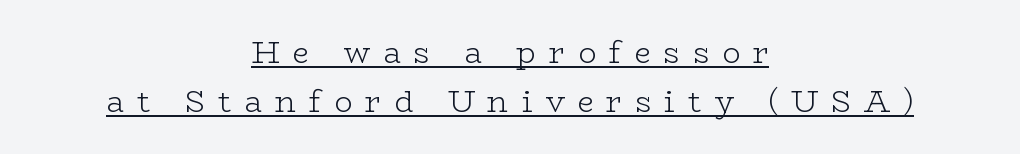
The image shows 30 px light, wide serif type, upright; set centered, normal line spacing (1.62x), unusually wide letter spacing (+0.43 em), underlined; low stroke contrast and a medium x-height.
